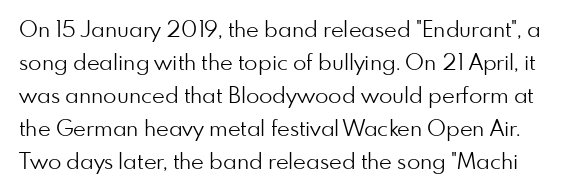
Students, note that the glyphs here touch the page at normal intervals. Descender tails drop into unmarked territory. If you drew a line through each stem, it would be perfectly vertical. These glyphs show unthickened strokes, regular width or finer.
